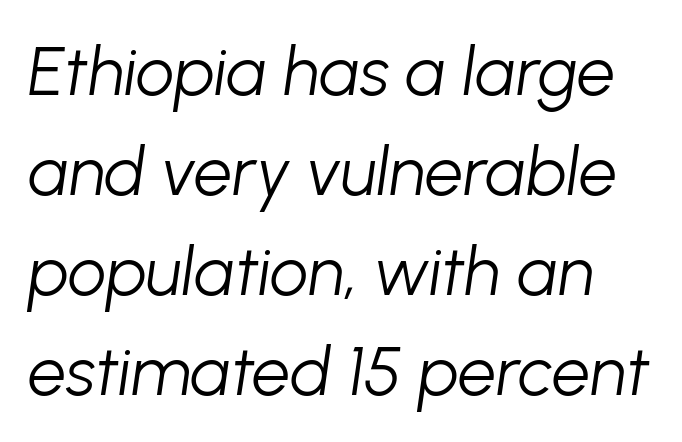
The image shows 68 px light type, italic (leaning right); set normal line spacing (1.47x), normal letter spacing, not underlined; low stroke contrast and a medium x-height.
